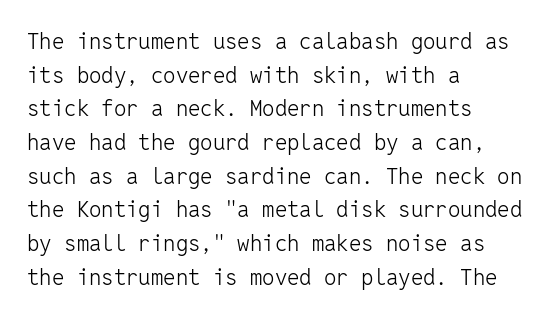
Q: Is the text bold? A: No.
Q: Is the text italic (slanted)? A: No, it is upright.
Q: Is the text underlined? A: No.
Q: How is the paragraph aligned? A: Left-aligned.
Q: Is the spacing between letters normal or unusually wide? A: Normal.
Q: Is the spacing between lines tight, normal or loose? A: Normal.
